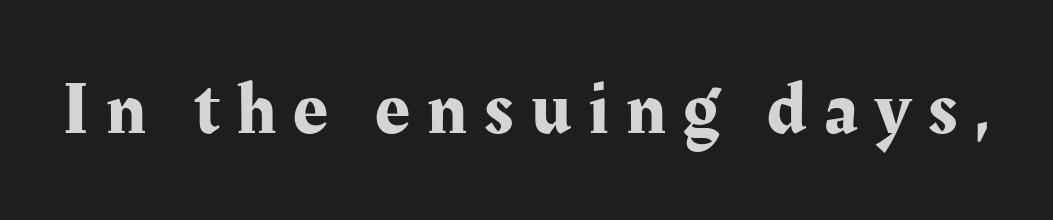
The image shows 76 px serif type, upright; set unusually wide letter spacing (+0.23 em), not underlined; medium stroke contrast and a medium x-height.
